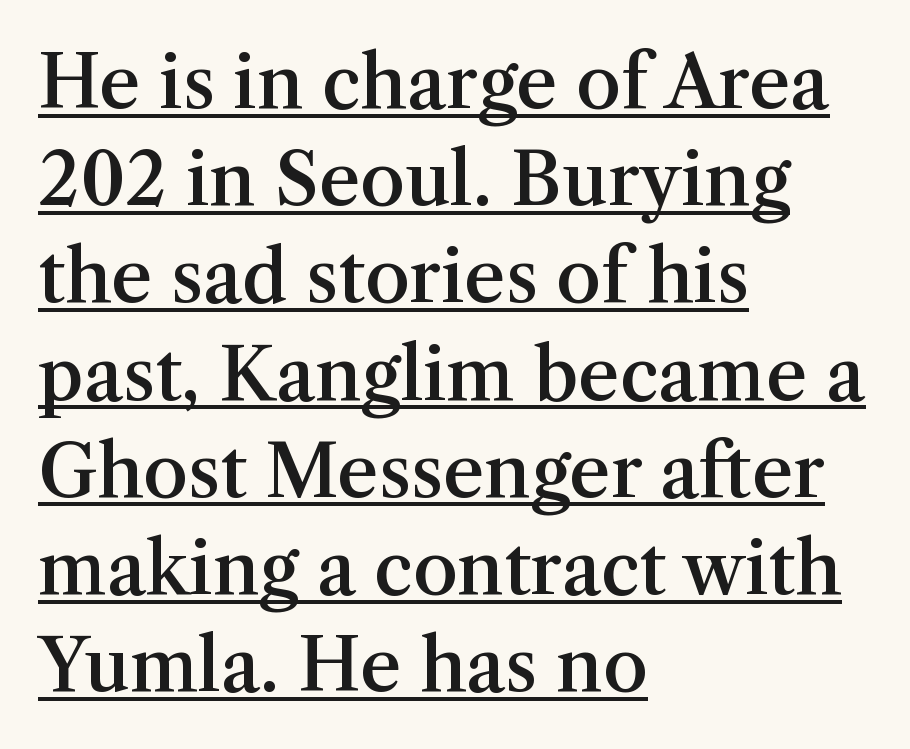
The space between consecutive lines is moderate. Does the copy run flush right? No — it runs flush left. It's the straight-up-and-down kind of type. Is this a sans? No — the strokes have serifs. The type is set solid horizontally, with unmodified tracking.
